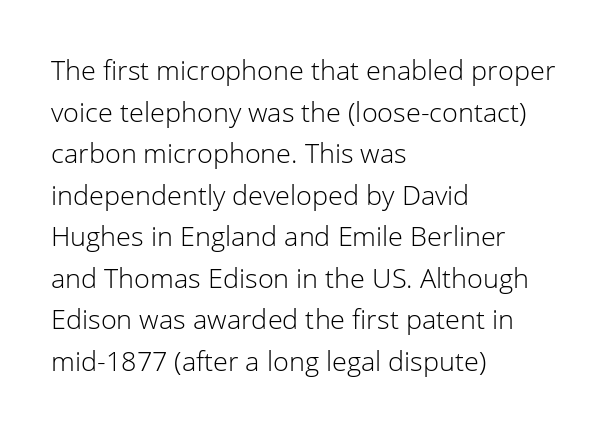
This sample uses an upright cut, with every glyph sitting square on the baseline. Lines of text with bare space underneath. The setting favours the left margin, as ordinary paragraphs usually do. Leading: standard. The typesetting does not lean heavy: it is not bold. You could call the tracking neutral — neither tight nor loose.
